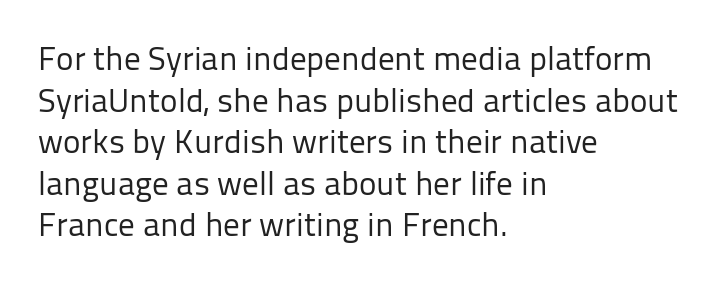
The image shows 33 px regular-weight sans-serif type, upright; set left-aligned, normal line spacing (1.26x), normal letter spacing, not underlined; low stroke contrast and a medium x-height.
